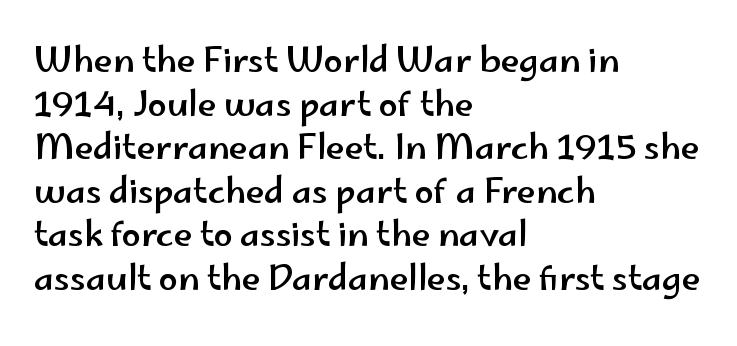
{"serif": "no", "italic": "no", "width": "wide", "stroke_contrast": "low", "x_height": "small", "monospaced": "no", "underline": "no", "align": "left", "line_spacing": "normal", "line_spacing_ratio": 1.28, "letter_spacing": "normal", "letter_spacing_em": 0.0, "glyph_px": 34}
